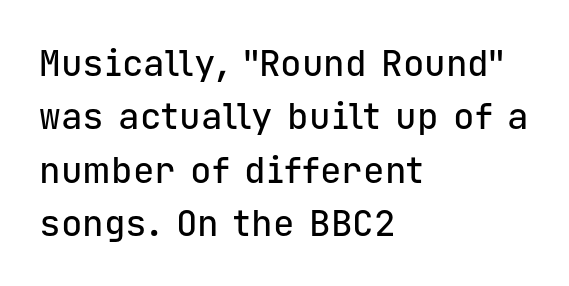
Q: Is the text italic (slanted)? A: No, it is upright.
Q: Is the typeface a serif or a sans-serif typeface? A: Sans-serif.
Q: Is the text underlined? A: No.
Q: How is the paragraph aligned? A: Left-aligned.
Q: Is the spacing between letters normal or unusually wide? A: Normal.
Q: Is the spacing between lines tight, normal or loose? A: Normal.
Q: Width (condensed, normal, or wide)? A: Normal.
Q: Stroke contrast? A: Low.
Q: x-height? A: Medium.
Q: Monospaced? A: Yes.
